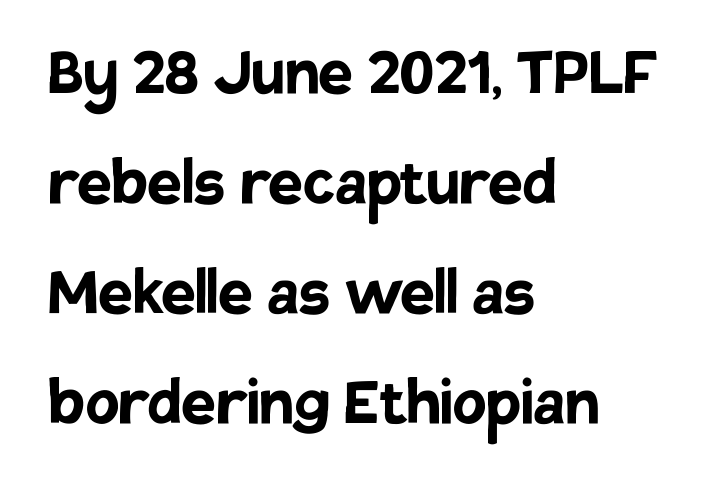
{"serif": "no", "italic": "no", "bold": "yes", "weight": "semibold", "width": "normal", "stroke_contrast": "low", "x_height": "large", "monospaced": "no", "underline": "no", "align": "left", "line_spacing": "normal", "line_spacing_ratio": 1.43, "letter_spacing": "normal", "letter_spacing_em": 0.0, "glyph_px": 77}
